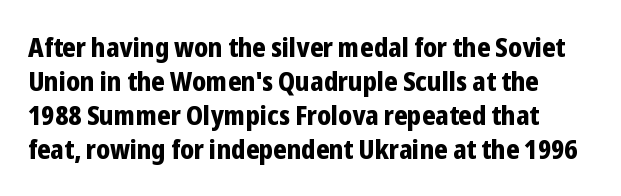
{"italic": "no", "bold": "yes", "underline": "no", "line_spacing": "normal", "line_spacing_ratio": 1.26, "letter_spacing": "normal", "letter_spacing_em": 0.0, "glyph_px": 27}
